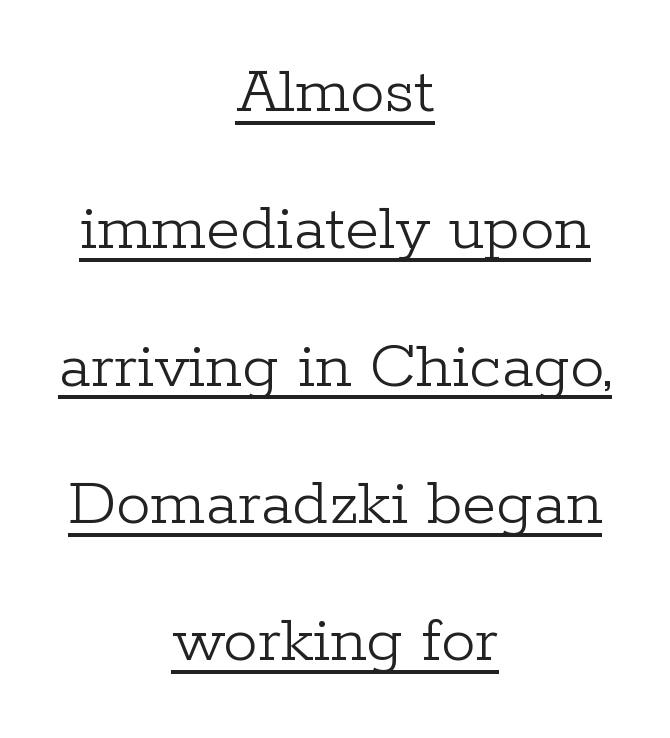
Which margin do the lines hug? Neither — every line sits in the middle. A typesetter would call this proportional, since set widths differ per character. A rule runs beneath these lines of type. It's the straight-up-and-down kind of type. A typesetter would label this face a serif. Observe the ordinary spacing: letters are neighbours, not strangers.
